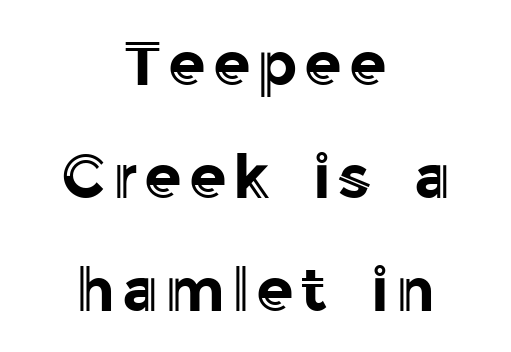
{"italic": "no", "width": "normal", "x_height": "medium", "monospaced": "no", "underline": "no", "align": "center", "line_spacing_ratio": 1.85, "glyph_px": 61}
